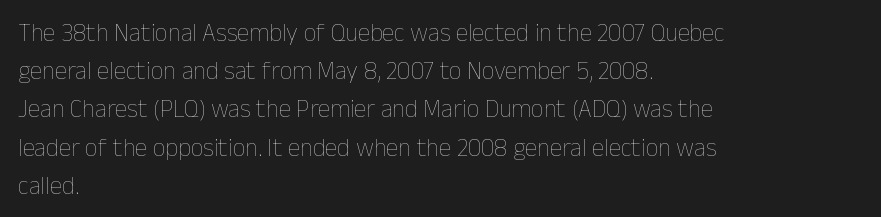
{"italic": "no", "bold": "no", "underline": "no", "align": "left", "line_spacing": "normal", "line_spacing_ratio": 1.53, "letter_spacing": "normal", "letter_spacing_em": 0.0, "glyph_px": 25}
